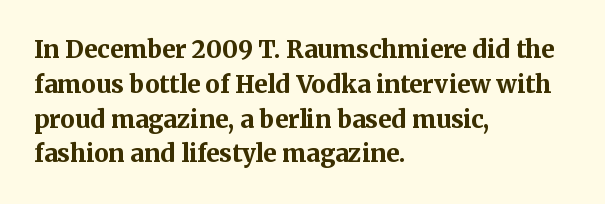
{"italic": "no", "bold": "yes", "underline": "no", "align": "left", "line_spacing": "normal", "line_spacing_ratio": 1.45, "letter_spacing": "normal", "letter_spacing_em": 0.0, "glyph_px": 24}
